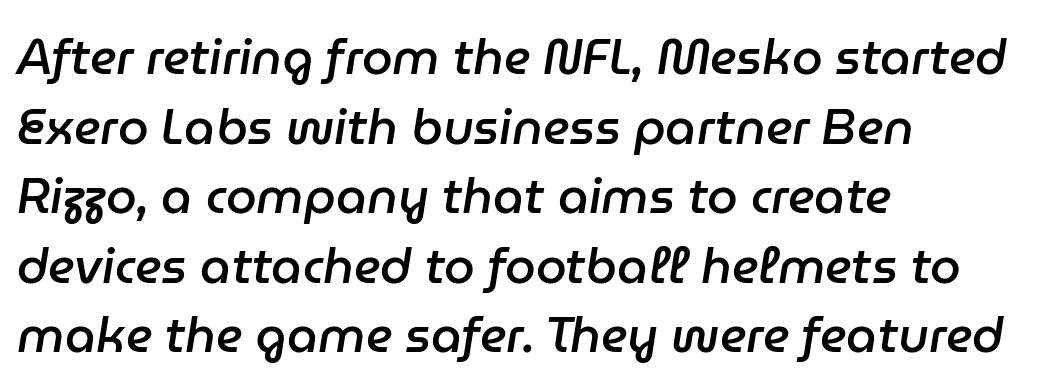
The image shows 49 px semibold type, italic (leaning right); set left-aligned, normal line spacing (1.42x), normal letter spacing, not underlined; low stroke contrast and a medium x-height.
